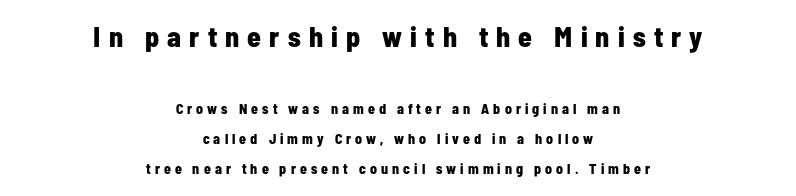
Q: Is the text bold? A: Yes.
Q: Is the text italic (slanted)? A: No, it is upright.
Q: Is the typeface a serif or a sans-serif typeface? A: Sans-serif.
Q: Is the text underlined? A: No.
Q: How is the paragraph aligned? A: Centered.
Q: Is the spacing between letters normal or unusually wide? A: Unusually wide.
Q: Is the spacing between lines tight, normal or loose? A: Loose.
Q: Which block of text is set in a larger size, the first (top) or the second (bottom)? A: The first (top) one.
Q: Width (condensed, normal, or wide)? A: Condensed.
Q: Stroke contrast? A: Low.
Q: x-height? A: Medium.
Q: Monospaced? A: No.
